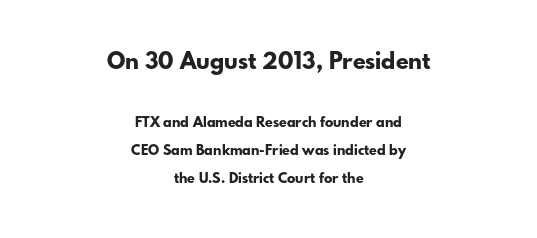
Tracking value appears to be zero — textbook default spacing. Typesetter's note: full bold, strokes at maximum text heaviness. Ascenders rise straight up at ninety degrees. Underlining? Definitely not there. Size hierarchy here favors the leading block over the trailing one.
